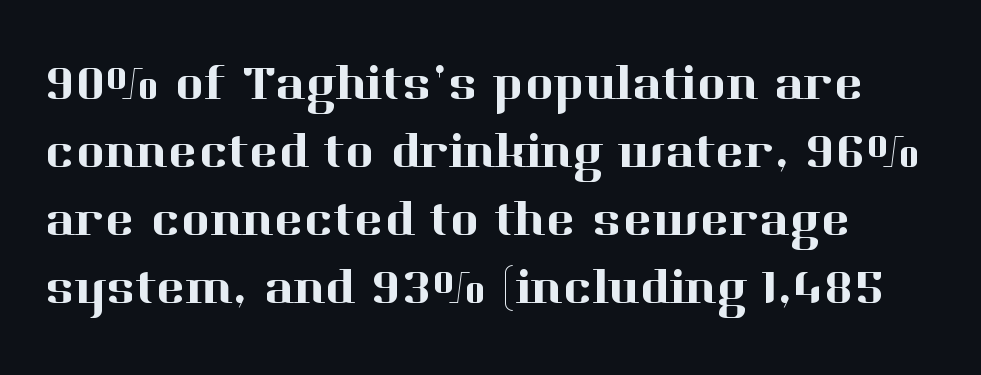
Q: Is the text italic (slanted)? A: No, it is upright.
Q: Is the typeface a serif or a sans-serif typeface? A: Serif.
Q: Is the text underlined? A: No.
Q: Is the spacing between letters normal or unusually wide? A: Normal.
Q: Is the spacing between lines tight, normal or loose? A: Normal.
Q: Width (condensed, normal, or wide)? A: Normal.
Q: Stroke contrast? A: High.
Q: x-height? A: Medium.
Q: Monospaced? A: No.
